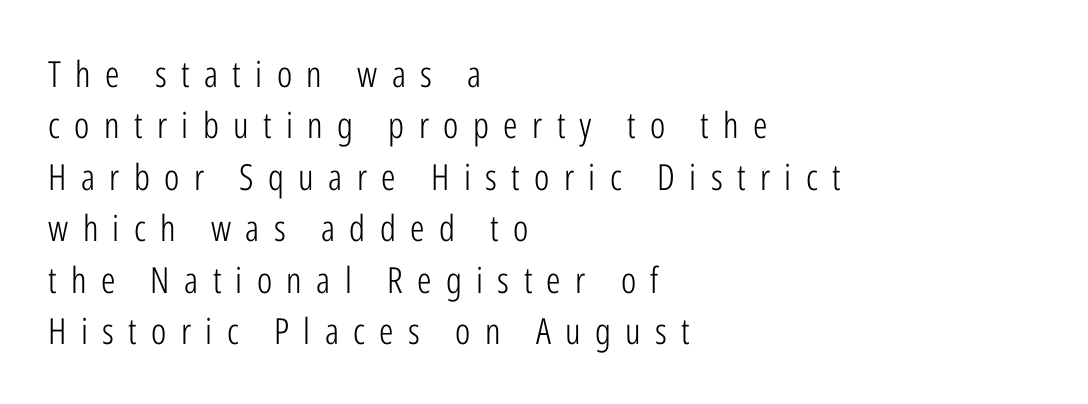
Q: Is the text bold? A: No.
Q: Is the text italic (slanted)? A: No, it is upright.
Q: Is the typeface a serif or a sans-serif typeface? A: Sans-serif.
Q: Is the text underlined? A: No.
Q: How is the paragraph aligned? A: Left-aligned.
Q: Is the spacing between letters normal or unusually wide? A: Unusually wide.
Q: Is the spacing between lines tight, normal or loose? A: Normal.
Q: Width (condensed, normal, or wide)? A: Condensed.
Q: Stroke contrast? A: Low.
Q: x-height? A: Medium.
Q: Monospaced? A: No.
